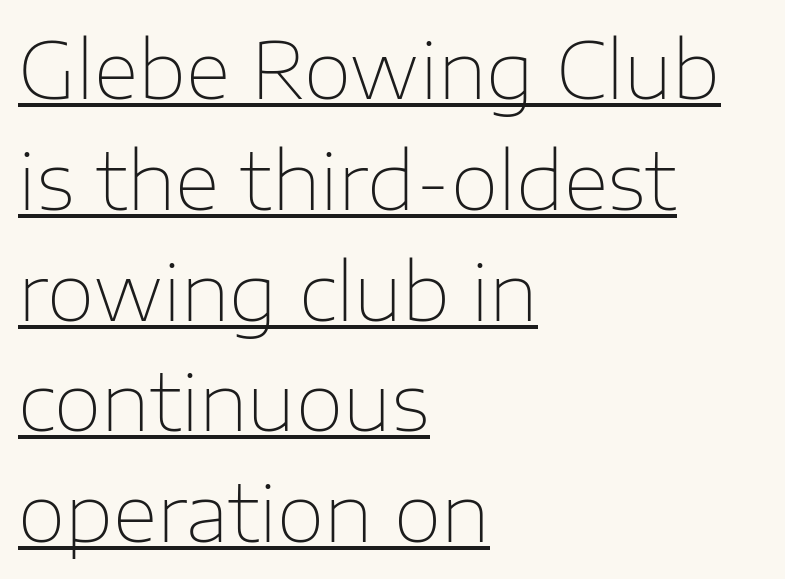
{"serif": "no", "italic": "no", "bold": "no", "weight": "thin", "width": "normal", "stroke_contrast": "low", "x_height": "medium", "monospaced": "no", "underline": "yes", "align": "left", "line_spacing": "normal", "line_spacing_ratio": 1.42, "letter_spacing": "normal", "letter_spacing_em": 0.0, "glyph_px": 78}
